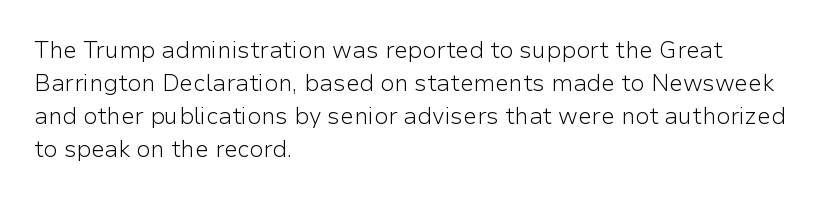
Q: Is the text bold? A: No.
Q: Is the text italic (slanted)? A: No, it is upright.
Q: Is the text underlined? A: No.
Q: How is the paragraph aligned? A: Left-aligned.
Q: Is the spacing between letters normal or unusually wide? A: Normal.
Q: Is the spacing between lines tight, normal or loose? A: Normal.
